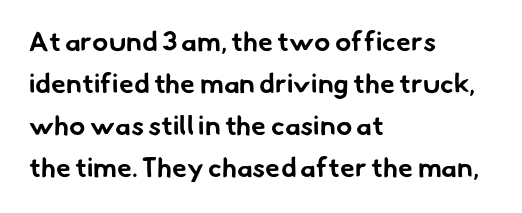
{"bold": "yes", "underline": "no", "align": "left", "line_spacing": "normal", "line_spacing_ratio": 1.56, "letter_spacing": "normal", "letter_spacing_em": 0.0, "glyph_px": 27}
